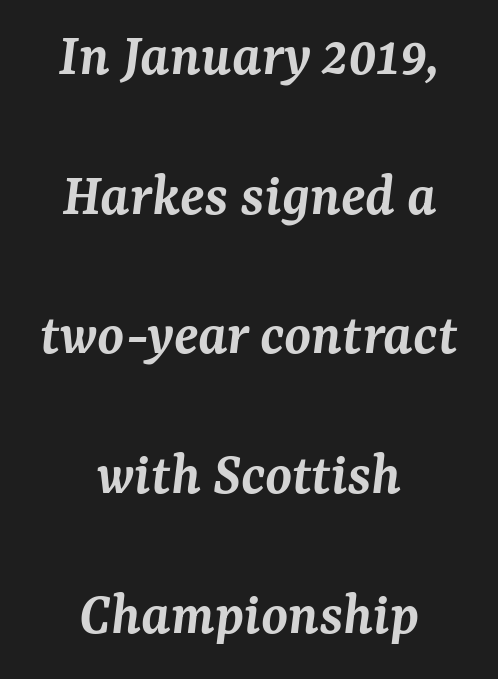
Q: Is the text bold? A: Semi-bold.
Q: Is the text italic (slanted)? A: Yes, it leans right by about 7 degrees.
Q: Is the typeface a serif or a sans-serif typeface? A: Serif.
Q: Is the text underlined? A: No.
Q: How is the paragraph aligned? A: Centered.
Q: Is the spacing between letters normal or unusually wide? A: Normal.
Q: Is the spacing between lines tight, normal or loose? A: Loose.
Q: Width (condensed, normal, or wide)? A: Normal.
Q: Stroke contrast? A: Medium.
Q: x-height? A: Medium.
Q: Monospaced? A: No.
